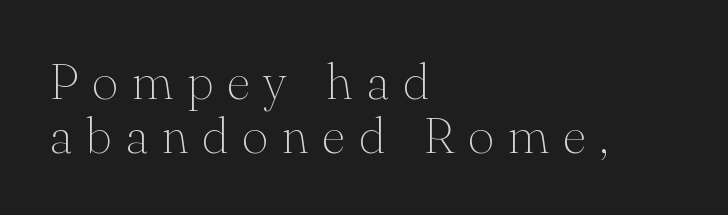
{"serif": "yes", "italic": "no", "bold": "no", "weight": "thin", "width": "normal", "stroke_contrast": "medium", "x_height": "small", "monospaced": "no", "underline": "no", "align": "left", "line_spacing": "tight", "line_spacing_ratio": 1.05, "letter_spacing": "wide", "letter_spacing_em": 0.27, "glyph_px": 51}
